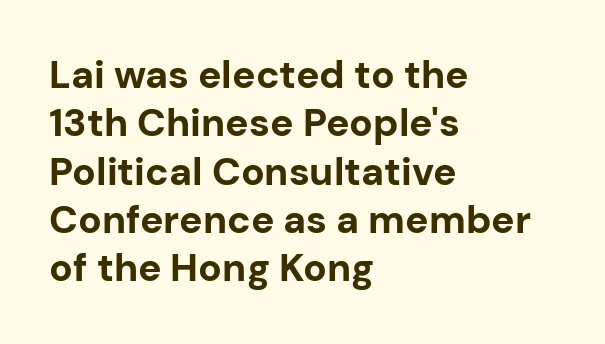
The image shows 39 px bold sans-serif type, upright; set left-aligned, line spacing 1.24x, normal letter spacing, not underlined; low stroke contrast and a medium x-height.
